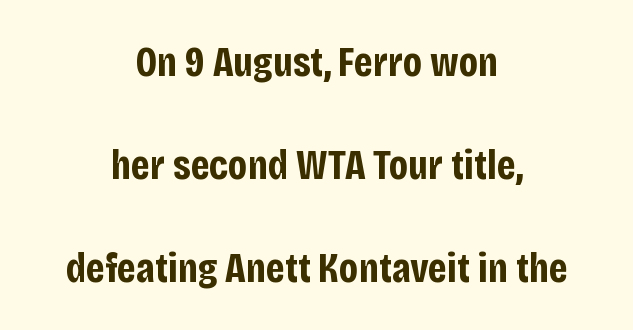
Q: Is the text bold? A: Yes.
Q: Is the text italic (slanted)? A: No, it is upright.
Q: Is the typeface a serif or a sans-serif typeface? A: Sans-serif.
Q: Is the text underlined? A: No.
Q: How is the paragraph aligned? A: Centered.
Q: Is the spacing between letters normal or unusually wide? A: Normal.
Q: Is the spacing between lines tight, normal or loose? A: Loose.
Q: Width (condensed, normal, or wide)? A: Condensed.
Q: Stroke contrast? A: Low.
Q: x-height? A: Large.
Q: Monospaced? A: No.
